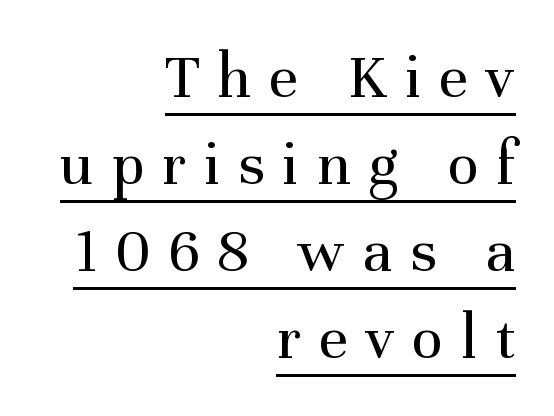
The image shows 65 px regular-weight serif type, upright; set right-aligned, normal line spacing (1.34x), unusually wide letter spacing (+0.27 em), underlined; medium stroke contrast and a medium x-height.
